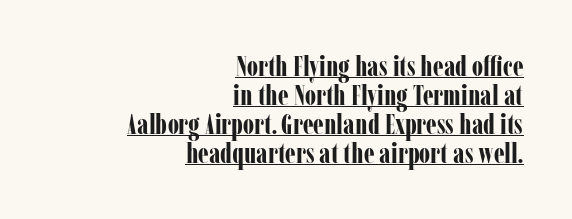
Q: Is the text bold? A: Yes.
Q: Is the text italic (slanted)? A: No, it is upright.
Q: Is the typeface a serif or a sans-serif typeface? A: Serif.
Q: Is the text underlined? A: Yes.
Q: How is the paragraph aligned? A: Right-aligned.
Q: Is the spacing between letters normal or unusually wide? A: Normal.
Q: Is the spacing between lines tight, normal or loose? A: Tight.
Q: Width (condensed, normal, or wide)? A: Condensed.
Q: Stroke contrast? A: Low.
Q: x-height? A: Medium.
Q: Monospaced? A: No.
